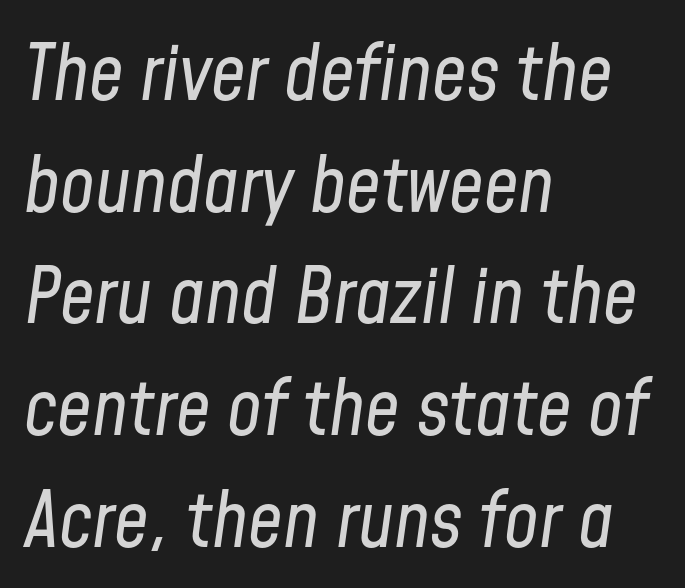
Casual observation: everything's shoved over to the left. Posture: slanted. One glance says typical: line gaps are just what's usual. Note the varied advance widths — an 'i' is clearly narrower than an 'm'. Nothing unusual about the tracking: characters are spaced as the font intends.
